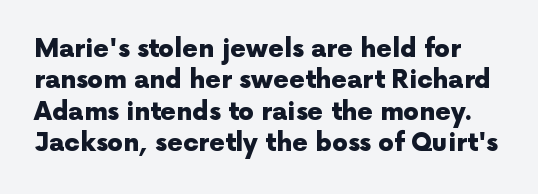
{"italic": "no", "bold": "yes", "underline": "no", "line_spacing": "normal", "line_spacing_ratio": 1.26, "letter_spacing": "normal", "letter_spacing_em": 0.0, "glyph_px": 25}
